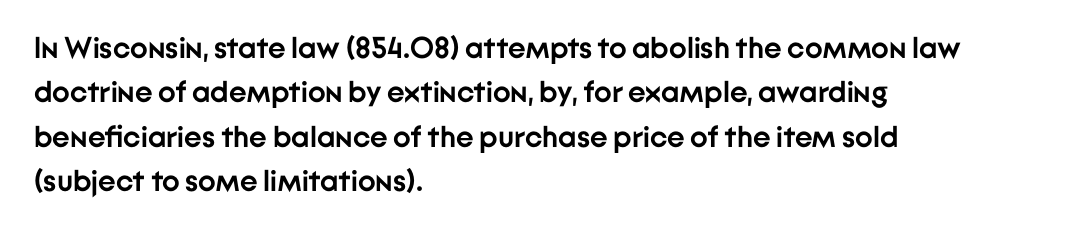
Is the block centered? No — it sits flush against the left margin. No italicization has been applied; the sample stays upright. Regarding serifs, this sample does without them. The passage shown is not underscored anywhere. No extra tracking has been applied to these lines. Typesetter's note: full bold, strokes at maximum text heaviness.
